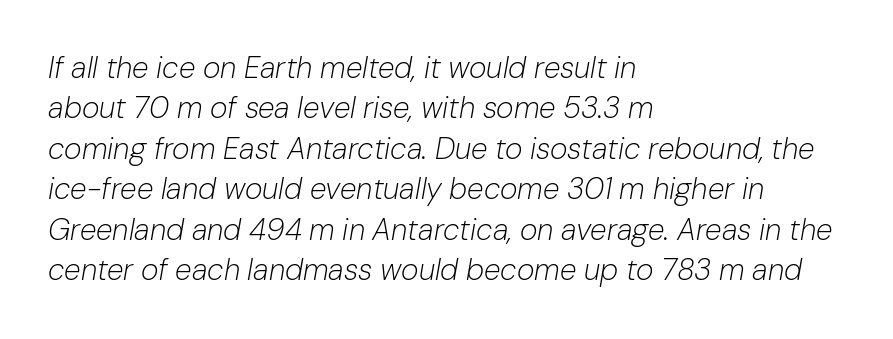
{"italic": "yes", "lean": "right", "slant_degrees": 10, "bold": "no", "weight": "light", "width": "normal", "stroke_contrast": "low", "x_height": "medium", "monospaced": "no", "underline": "no", "align": "left", "line_spacing": "normal", "line_spacing_ratio": 1.35, "letter_spacing": "normal", "letter_spacing_em": 0.0, "glyph_px": 30}
